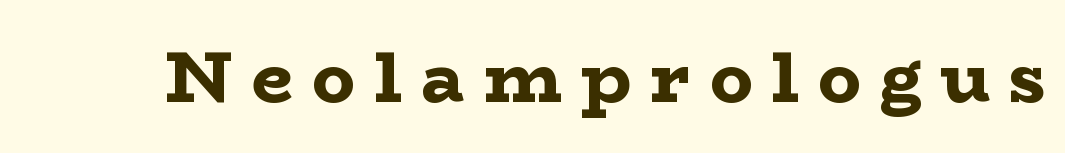
{"serif": "yes", "italic": "no", "bold": "yes", "weight": "bold", "width": "wide", "stroke_contrast": "low", "x_height": "medium", "monospaced": "no", "underline": "no", "letter_spacing": "wide", "letter_spacing_em": 0.27, "glyph_px": 72}
